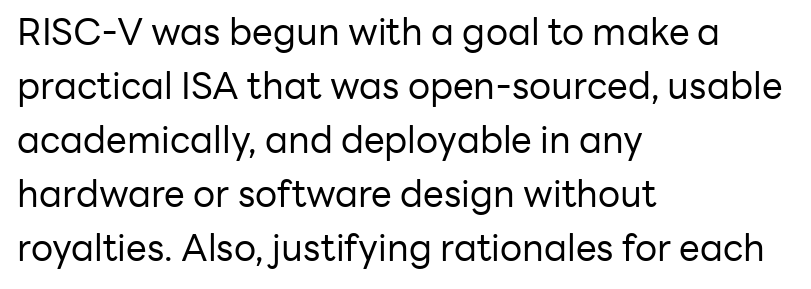
The image shows 37 px regular-weight sans-serif type, upright; set left-aligned, normal line spacing (1.46x), normal letter spacing, not underlined; low stroke contrast and a medium x-height.
